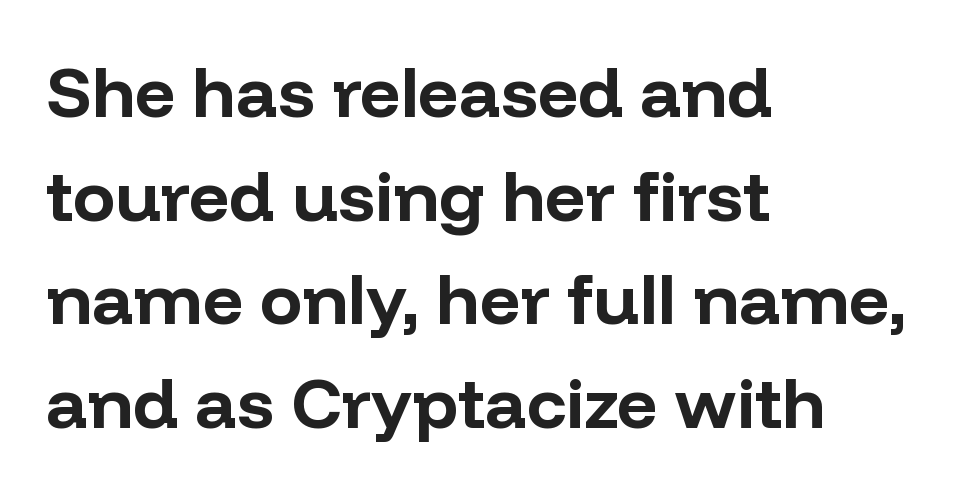
In terms of letterspacing, this is plain default setting. The type family on display is of the sans-serif kind. Compared with typical paragraphs, the rows here are spaced about the same. Horizontally, the lines are justified to the leading edge only.
